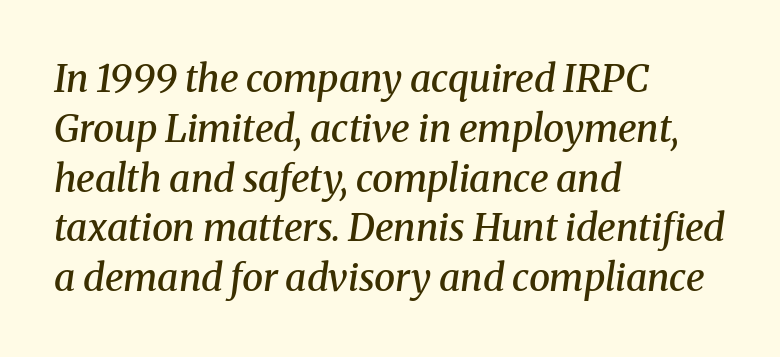
The face used here is proportionally spaced, like ordinary book or web type. Typeset ragged right — the left edge is the straight one. Look at the stroke-to-counter ratio: somewhat heavy, a semibold. The string is rendered with underlining switched off. A typesetter would label this face a serif.
